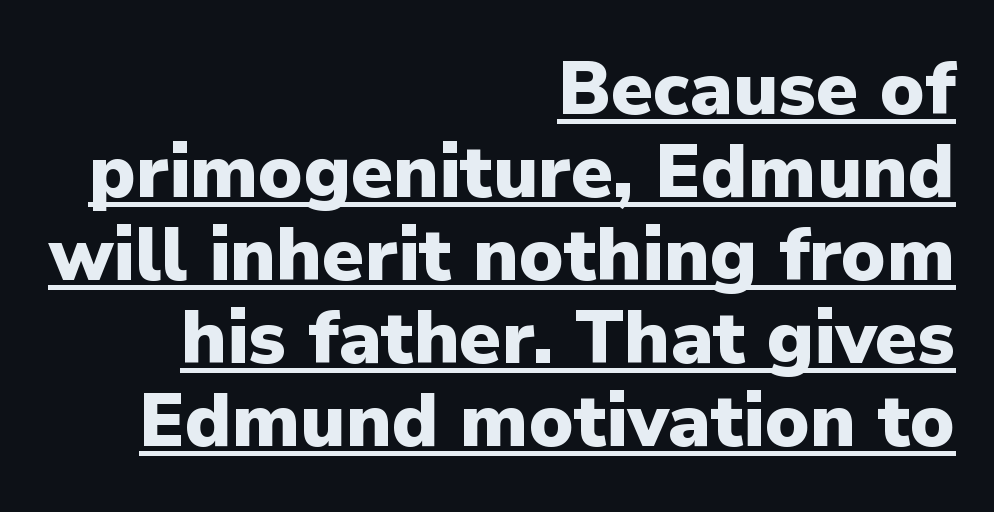
Q: Is the text bold? A: Yes.
Q: Is the text italic (slanted)? A: No, it is upright.
Q: Is the typeface a serif or a sans-serif typeface? A: Sans-serif.
Q: Is the text underlined? A: Yes.
Q: How is the paragraph aligned? A: Right-aligned.
Q: Is the spacing between letters normal or unusually wide? A: Normal.
Q: Is the spacing between lines tight, normal or loose? A: Tight.
Q: Width (condensed, normal, or wide)? A: Normal.
Q: Stroke contrast? A: Low.
Q: x-height? A: Medium.
Q: Monospaced? A: No.
